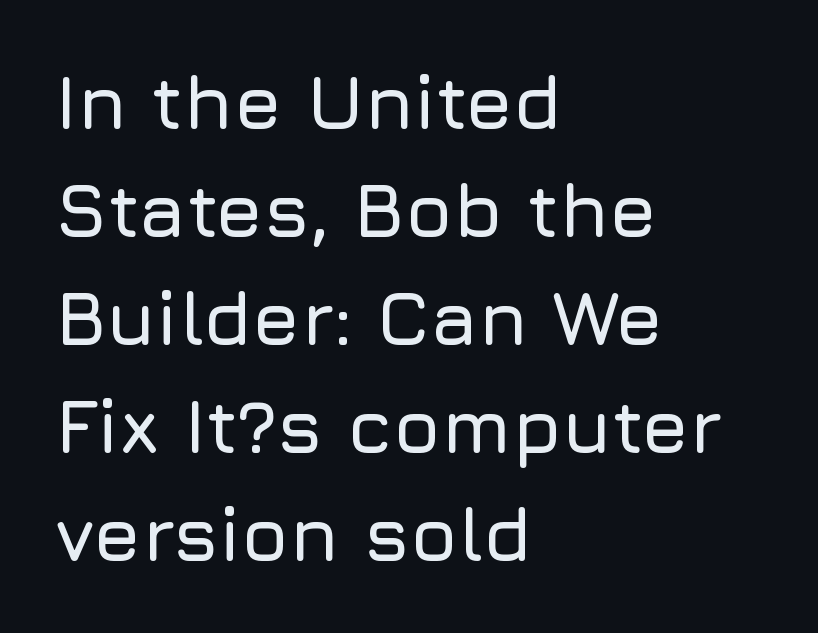
{"serif": "no", "italic": "no", "width": "normal", "stroke_contrast": "low", "x_height": "medium", "monospaced": "no", "underline": "no", "align": "left", "line_spacing": "normal", "line_spacing_ratio": 1.42, "letter_spacing": "normal", "letter_spacing_em": 0.0, "glyph_px": 76}
